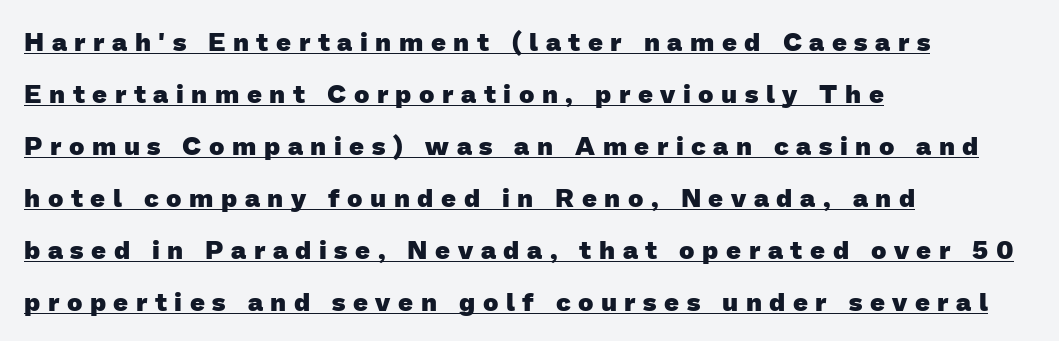
The image shows 26 px bold type; set left-aligned, loose line spacing (2.0x), unusually wide letter spacing (+0.29 em), underlined.
